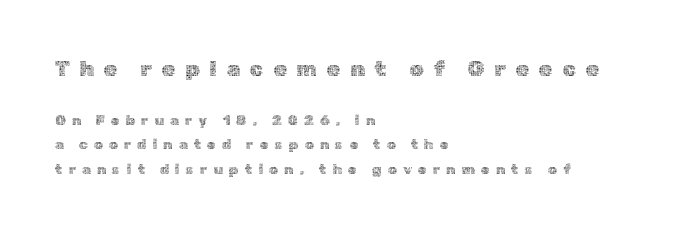
The image shows 22 px text type, upright; set left-aligned, line spacing 1.74x, unusually wide letter spacing (+0.44 em), not underlined; the first (top) block is 1.57x larger.
